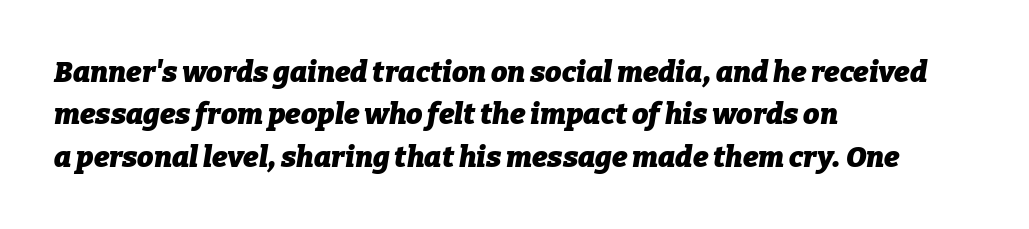
{"italic": "yes", "lean": "right", "slant_degrees": 9, "bold": "yes", "weight": "heavy", "width": "normal", "stroke_contrast": "low", "x_height": "medium", "monospaced": "no", "underline": "no", "align": "left", "line_spacing": "normal", "line_spacing_ratio": 1.46, "letter_spacing": "normal", "letter_spacing_em": 0.0, "glyph_px": 29}
